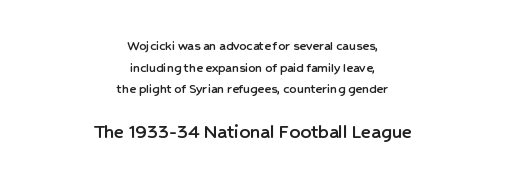
The image shows 21 px text type, upright; set centered, normal line spacing (1.54x), normal letter spacing, not underlined; the second (bottom) block is 1.5x larger.
